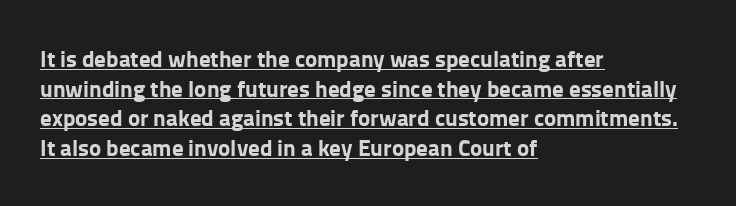
{"italic": "no", "bold": "yes", "underline": "yes", "align": "left", "line_spacing": "normal", "line_spacing_ratio": 1.29, "letter_spacing": "normal", "letter_spacing_em": 0.0, "glyph_px": 23}
